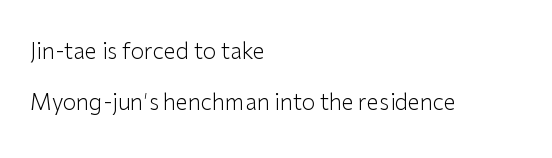
The image shows 22 px text type, upright; set left-aligned, loose line spacing (2.31x), normal letter spacing, not underlined.
